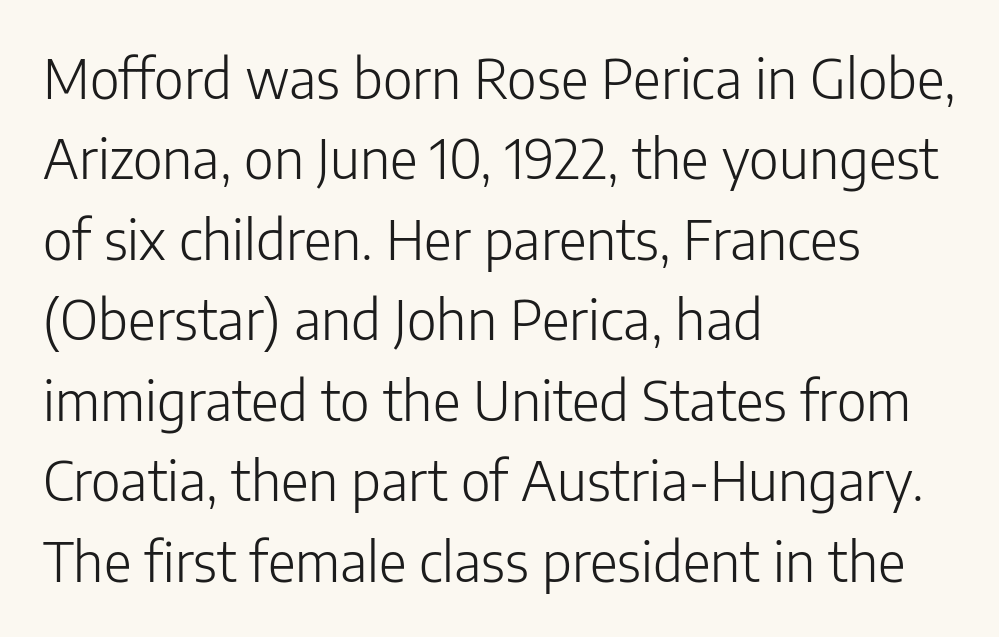
{"serif": "no", "italic": "no", "bold": "no", "weight": "light", "width": "normal", "stroke_contrast": "low", "x_height": "medium", "monospaced": "no", "underline": "no", "align": "left", "line_spacing": "normal", "line_spacing_ratio": 1.49, "letter_spacing": "normal", "letter_spacing_em": 0.0, "glyph_px": 54}
